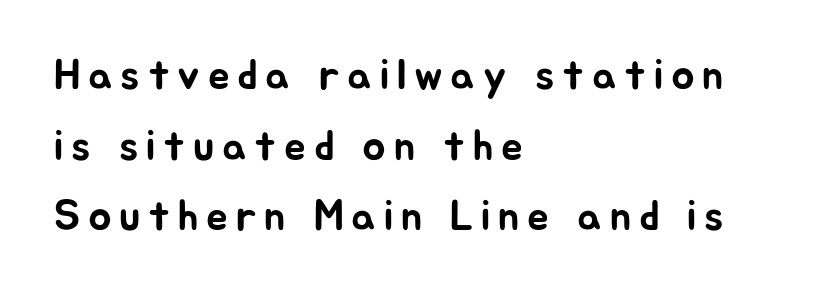
The image shows 43 px sans-serif type, upright; set left-aligned, normal line spacing (1.64x), not underlined; low stroke contrast and a medium x-height.
